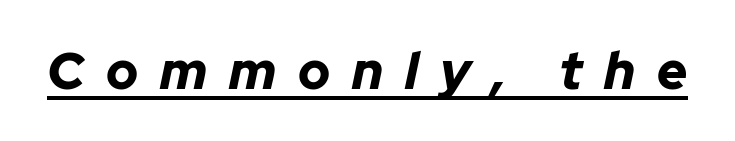
{"italic": "yes", "lean": "right", "slant_degrees": 12, "bold": "yes", "weight": "bold", "width": "normal", "stroke_contrast": "low", "x_height": "medium", "monospaced": "no", "underline": "yes", "letter_spacing": "wide", "letter_spacing_em": 0.42, "glyph_px": 52}
